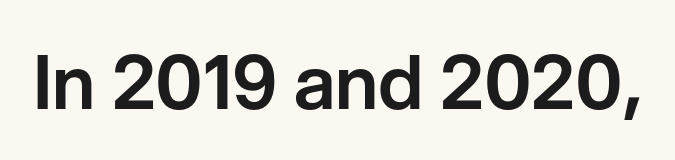
{"serif": "no", "italic": "no", "width": "normal", "stroke_contrast": "low", "x_height": "medium", "monospaced": "no", "underline": "no", "letter_spacing": "normal", "letter_spacing_em": 0.0, "glyph_px": 75}
